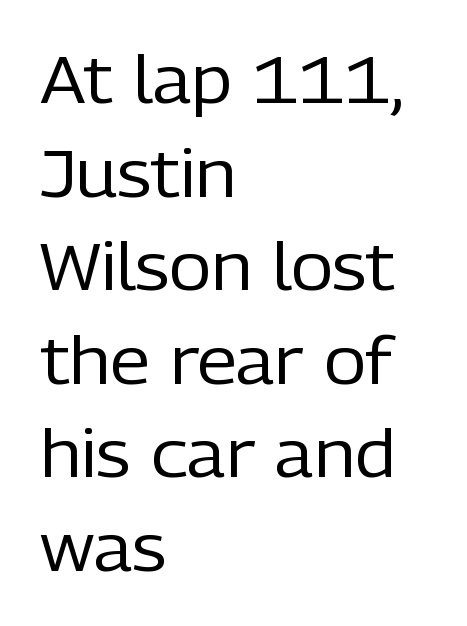
The image shows 65 px regular-weight sans-serif type, upright; set left-aligned, normal line spacing (1.44x), normal letter spacing, not underlined; low stroke contrast and a medium x-height.
